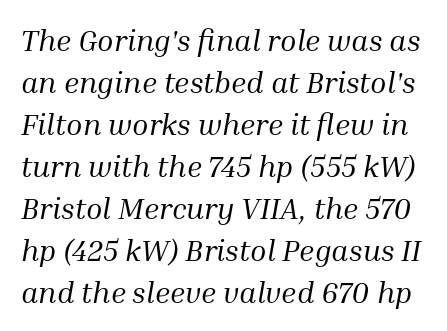
{"serif": "yes", "italic": "yes", "lean": "right", "slant_degrees": 10, "bold": "no", "weight": "regular", "width": "normal", "stroke_contrast": "medium", "x_height": "medium", "monospaced": "no", "underline": "no", "line_spacing": "normal", "line_spacing_ratio": 1.4, "letter_spacing": "normal", "letter_spacing_em": 0.0, "glyph_px": 30}
